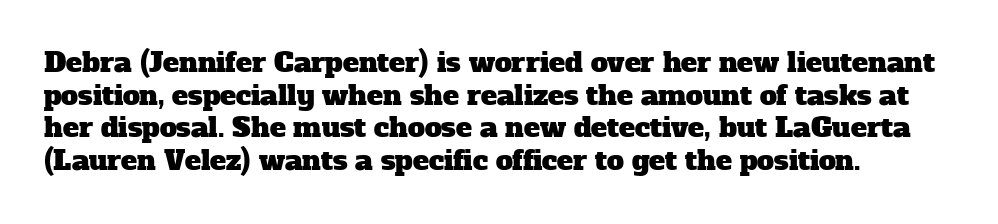
The image shows 27 px text type; set left-aligned, line spacing 1.21x, normal letter spacing, not underlined.
